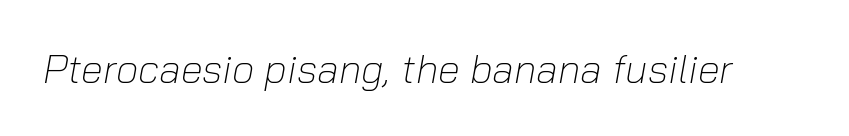
The image shows 40 px light type, italic (leaning right); set normal letter spacing, not underlined; low stroke contrast and a medium x-height.
